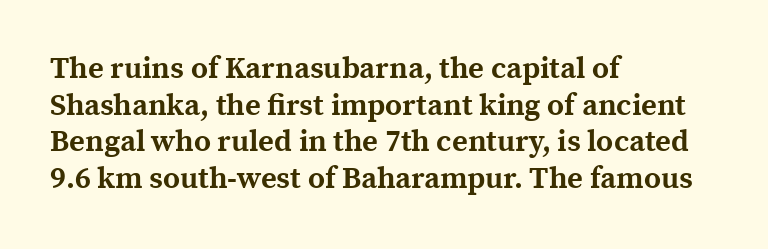
Q: Is the text bold? A: Yes.
Q: Is the text italic (slanted)? A: No, it is upright.
Q: Is the typeface a serif or a sans-serif typeface? A: Serif.
Q: Is the text underlined? A: No.
Q: How is the paragraph aligned? A: Left-aligned.
Q: Is the spacing between letters normal or unusually wide? A: Normal.
Q: Width (condensed, normal, or wide)? A: Normal.
Q: x-height? A: Medium.
Q: Monospaced? A: No.
